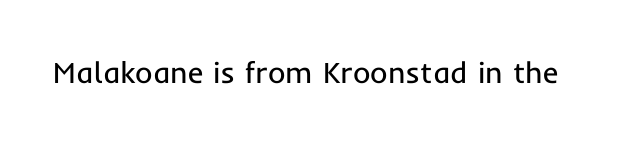
Nope, not italic — everything's standing straight. No letter is thick-stroked: the sample isn't bold. Plain, unruled lines of type. I'd call this a sans setting — the letters go barefoot. Here the designer chose a conventional face with non-uniform glyph widths. The tracking reads as untouched default to a designer's eye.
